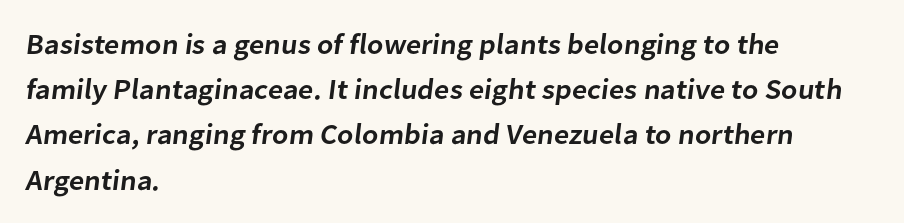
{"serif": "no", "bold": "semi", "weight": "semibold", "width": "normal", "stroke_contrast": "low", "x_height": "medium", "monospaced": "no", "underline": "no", "align": "left", "line_spacing": "normal", "line_spacing_ratio": 1.56, "letter_spacing": "normal", "letter_spacing_em": 0.0, "glyph_px": 29}
